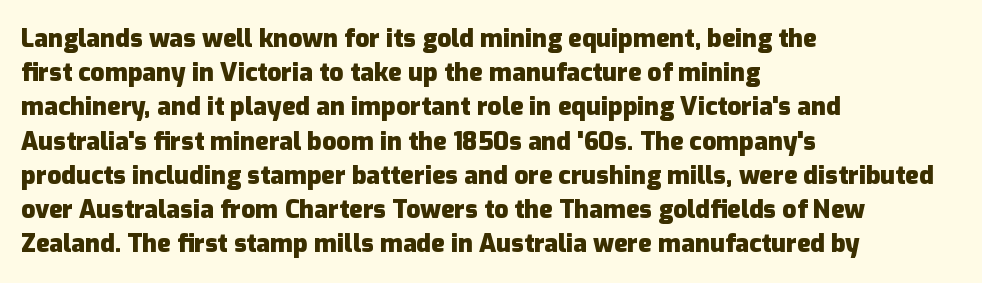
{"italic": "no", "bold": "yes", "underline": "no", "align": "left", "line_spacing": "normal", "line_spacing_ratio": 1.37, "letter_spacing": "normal", "letter_spacing_em": 0.0, "glyph_px": 25}
